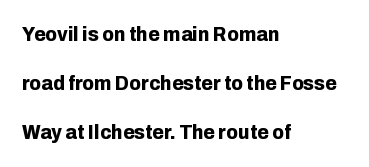
Whoever set this chose breathing room over compactness in the vertical rhythm. On the weight axis this lands at bold, roughly 700. Vertical strokes here are truly vertical. The glyphs are unaccompanied by any horizontal stroke below them.
